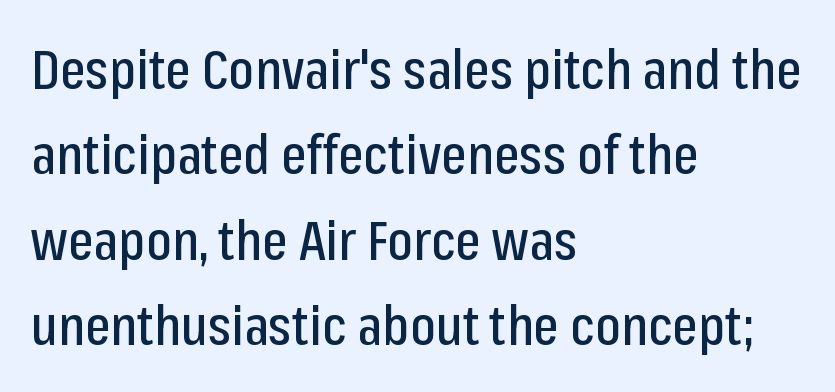
Q: Is the text italic (slanted)? A: No, it is upright.
Q: Is the typeface a serif or a sans-serif typeface? A: Sans-serif.
Q: Is the text underlined? A: No.
Q: How is the paragraph aligned? A: Left-aligned.
Q: Is the spacing between letters normal or unusually wide? A: Normal.
Q: Is the spacing between lines tight, normal or loose? A: Normal.
Q: Width (condensed, normal, or wide)? A: Condensed.
Q: Stroke contrast? A: Low.
Q: x-height? A: Medium.
Q: Monospaced? A: No.
